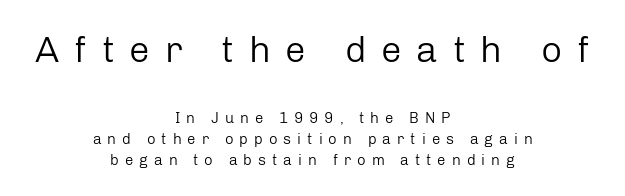
{"serif": "no", "italic": "no", "bold": "no", "weight": "regular", "width": "normal", "stroke_contrast": "low", "x_height": "medium", "monospaced": "no", "underline": "no", "align": "center", "line_spacing": "normal", "line_spacing_ratio": 1.39, "letter_spacing": "wide", "letter_spacing_em": 0.4, "larger_block": "first", "size_ratio": 2.47, "glyph_px": 37}
